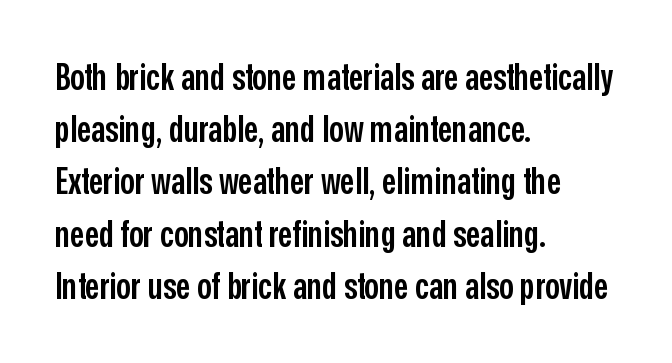
{"serif": "no", "italic": "no", "bold": "semi", "weight": "semibold", "width": "condensed", "stroke_contrast": "low", "x_height": "medium", "monospaced": "no", "underline": "no", "align": "left", "line_spacing": "normal", "line_spacing_ratio": 1.45, "letter_spacing": "normal", "letter_spacing_em": 0.0, "glyph_px": 36}
